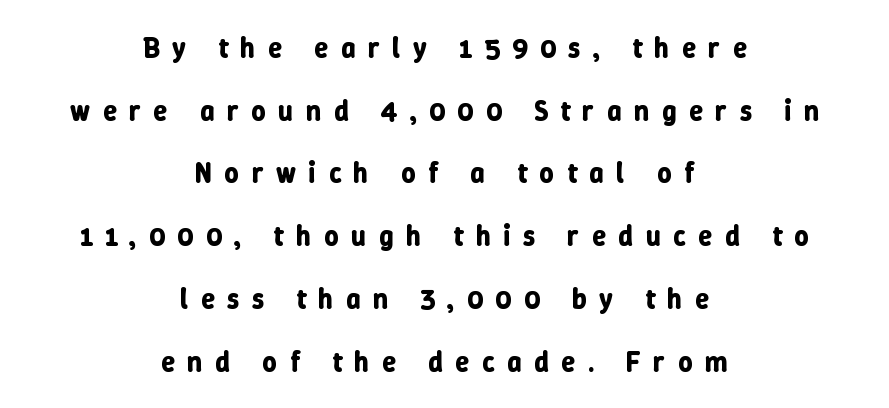
The image shows 28 px bold type, upright; set centered, loose line spacing (2.24x), unusually wide letter spacing (+0.45 em), not underlined; low stroke contrast and a medium x-height.
